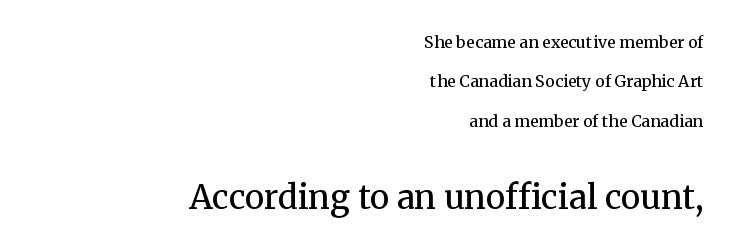
Q: Is the text bold? A: No.
Q: Is the text italic (slanted)? A: No, it is upright.
Q: Is the typeface a serif or a sans-serif typeface? A: Serif.
Q: Is the text underlined? A: No.
Q: How is the paragraph aligned? A: Right-aligned.
Q: Is the spacing between letters normal or unusually wide? A: Normal.
Q: Is the spacing between lines tight, normal or loose? A: Loose.
Q: Which block of text is set in a larger size, the first (top) or the second (bottom)? A: The second (bottom) one.
Q: Width (condensed, normal, or wide)? A: Normal.
Q: Stroke contrast? A: Medium.
Q: x-height? A: Medium.
Q: Monospaced? A: No.
